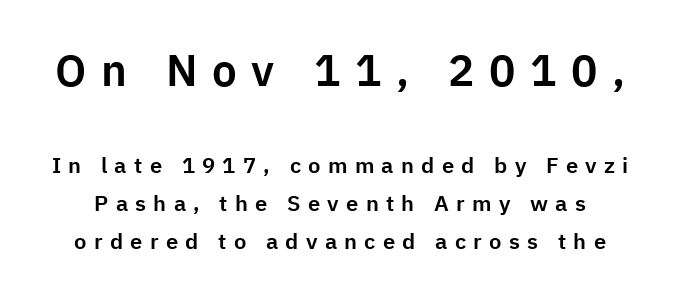
Do the characters align in a grid? No, the font is proportional. The line texture is sparse and dotted thanks to wide tracking. Unlike italic type, these characters show no tilt at all. The upper block of text is set noticeably larger than the block beneath it. No word sits above an underline. The text was rendered using a sans face with plain stroke endings.
